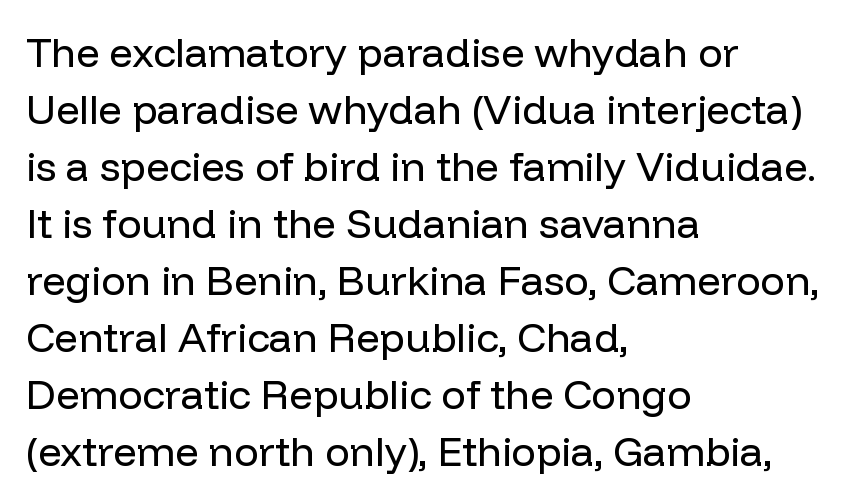
{"serif": "no", "italic": "no", "bold": "no", "weight": "regular", "width": "normal", "stroke_contrast": "low", "x_height": "medium", "monospaced": "no", "underline": "no", "align": "left", "line_spacing": "normal", "line_spacing_ratio": 1.39, "letter_spacing": "normal", "letter_spacing_em": 0.0, "glyph_px": 41}
